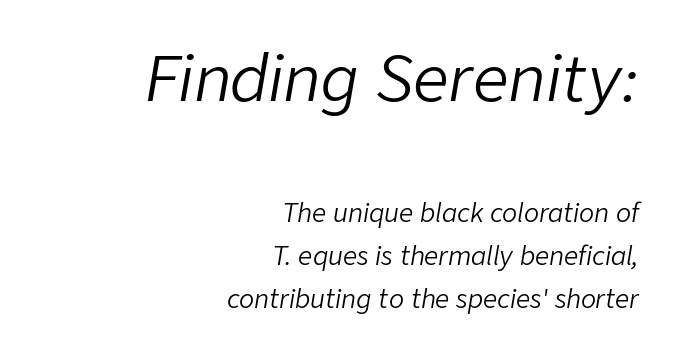
Q: Is the text bold? A: No.
Q: Is the text italic (slanted)? A: Yes, it leans right by about 9 degrees.
Q: Is the text underlined? A: No.
Q: How is the paragraph aligned? A: Right-aligned.
Q: Is the spacing between letters normal or unusually wide? A: Normal.
Q: Which block of text is set in a larger size, the first (top) or the second (bottom)? A: The first (top) one.
Q: Width (condensed, normal, or wide)? A: Normal.
Q: Stroke contrast? A: Low.
Q: x-height? A: Medium.
Q: Monospaced? A: No.
